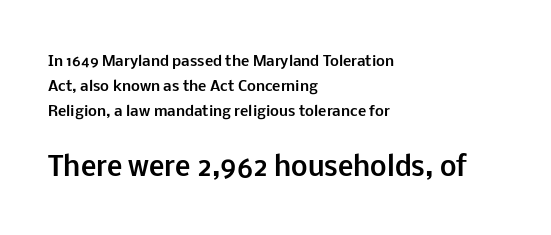
{"italic": "no", "bold": "yes", "underline": "no", "align": "left", "line_spacing_ratio": 1.77, "letter_spacing": "normal", "letter_spacing_em": 0.0, "larger_block": "second", "size_ratio": 1.86, "glyph_px": 26}
